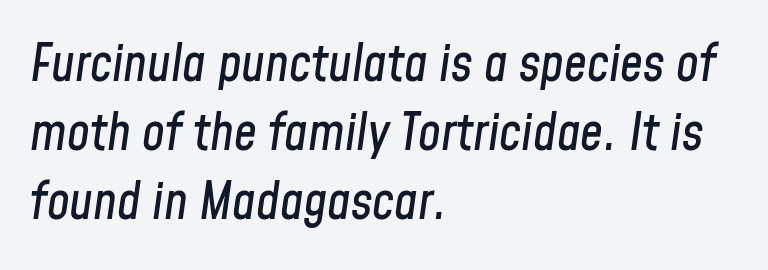
These lines sit exactly where default settings would place them. Nobody touched the tracking dial on this one. The baseline area is clear. Horizontally, the lines are justified to the leading edge only.
